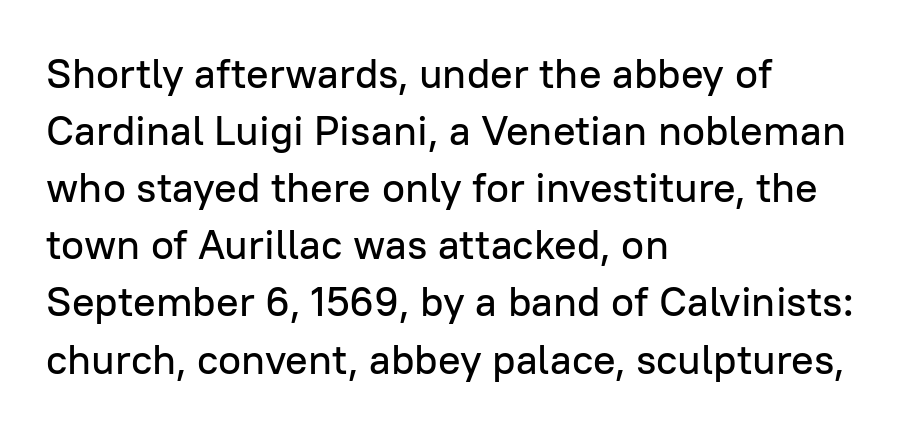
The image shows 42 px sans-serif type, upright; set left-aligned, normal line spacing (1.36x), normal letter spacing, not underlined; low stroke contrast and a medium x-height.
